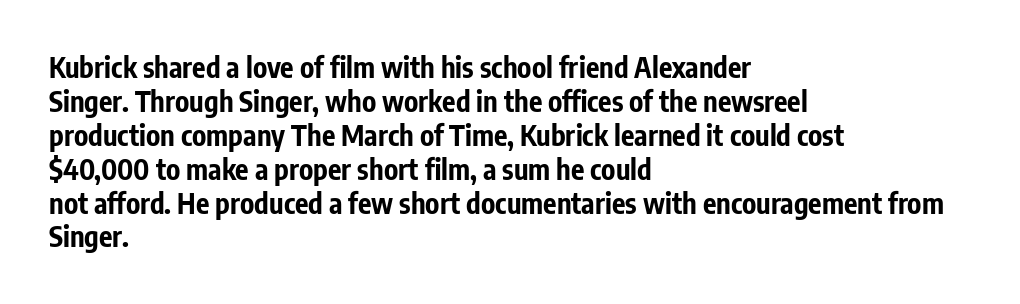
{"serif": "no", "italic": "no", "bold": "yes", "weight": "bold", "width": "condensed", "stroke_contrast": "low", "x_height": "medium", "monospaced": "no", "underline": "no", "align": "left", "line_spacing_ratio": 1.21, "letter_spacing": "normal", "letter_spacing_em": 0.0, "glyph_px": 28}
